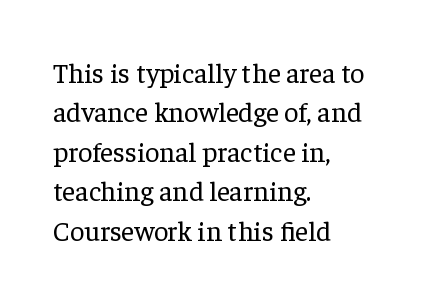
The image shows 28 px regular-weight serif type, upright; set left-aligned, normal line spacing (1.41x), normal letter spacing, not underlined; low stroke contrast and a medium x-height.
